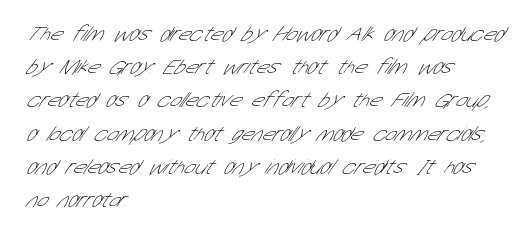
Words appear dense and cohesive because spacing is normal. Ink coverage per letter is moderate at most. A bare baseline throughout the passage. One-word summary of the alignment: left. Baseline-to-baseline distance is the conventional proportion of letter height.
